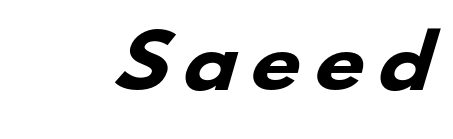
{"serif": "no", "bold": "yes", "weight": "heavy", "width": "wide", "stroke_contrast": "low", "x_height": "small", "monospaced": "no", "underline": "no", "glyph_px": 71}
